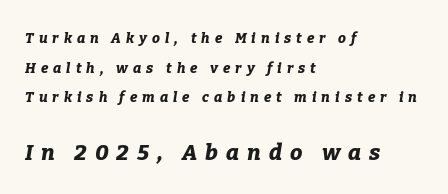
Q: Is the text bold? A: Yes.
Q: Is the text italic (slanted)? A: Yes, it leans right by about 9 degrees.
Q: Is the text underlined? A: No.
Q: How is the paragraph aligned? A: Left-aligned.
Q: Is the spacing between letters normal or unusually wide? A: Unusually wide.
Q: Is the spacing between lines tight, normal or loose? A: Loose.
Q: Which block of text is set in a larger size, the first (top) or the second (bottom)? A: The second (bottom) one.
